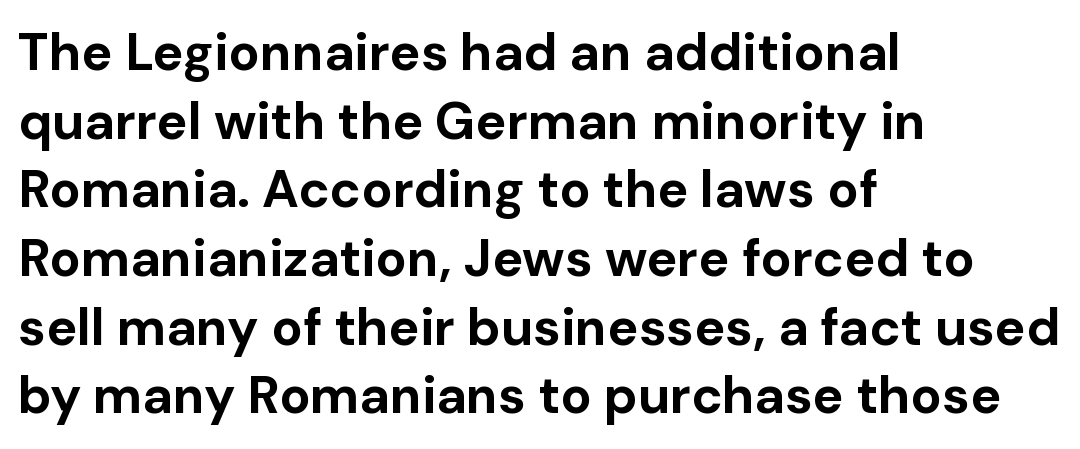
Q: Is the text bold? A: Yes.
Q: Is the text italic (slanted)? A: No, it is upright.
Q: Is the typeface a serif or a sans-serif typeface? A: Sans-serif.
Q: Is the text underlined? A: No.
Q: How is the paragraph aligned? A: Left-aligned.
Q: Is the spacing between letters normal or unusually wide? A: Normal.
Q: Is the spacing between lines tight, normal or loose? A: Normal.
Q: Width (condensed, normal, or wide)? A: Normal.
Q: Stroke contrast? A: Low.
Q: x-height? A: Medium.
Q: Monospaced? A: No.
